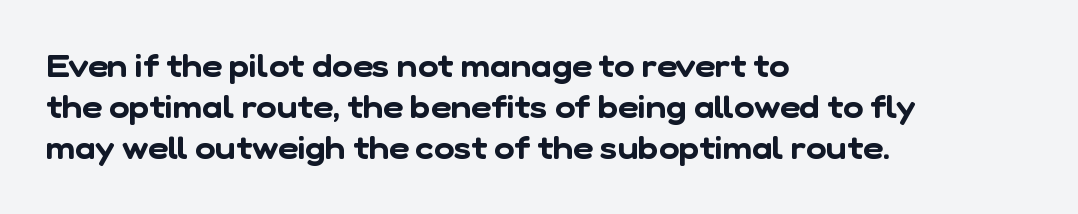
Nobody touched the tracking dial on this one. The text was rendered using a sans face with plain stroke endings. Looks like regular typesetting: each glyph gets only the width it needs. The space beneath each line is pristine and unruled. Is there much room between lines? A standard amount, neither cramped nor airy.
